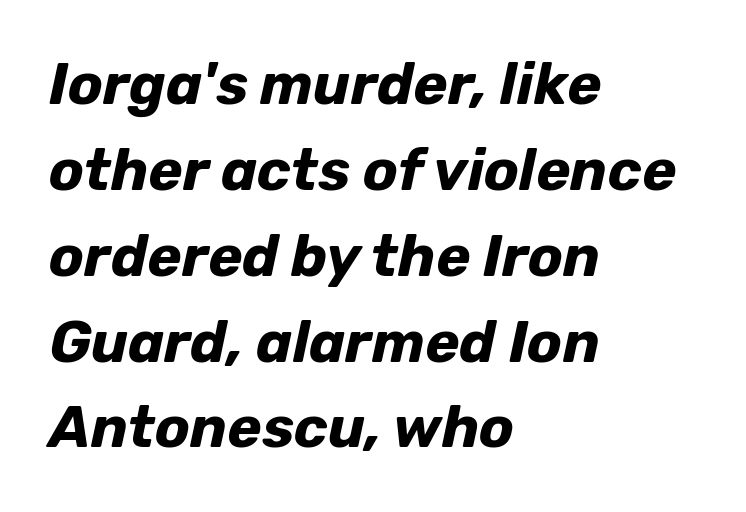
The image shows 58 px bold type, italic (leaning right); set left-aligned, normal line spacing (1.48x), normal letter spacing, not underlined; low stroke contrast and a medium x-height.
